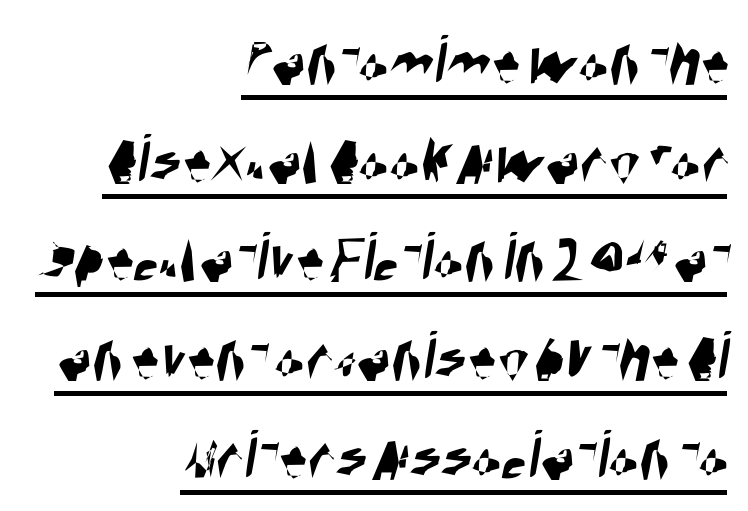
Q: Is the typeface a serif or a sans-serif typeface? A: Sans-serif.
Q: Is the text underlined? A: Yes.
Q: How is the paragraph aligned? A: Right-aligned.
Q: Is the spacing between letters normal or unusually wide? A: Normal.
Q: Is the spacing between lines tight, normal or loose? A: Normal.
Q: Width (condensed, normal, or wide)? A: Condensed.
Q: Stroke contrast? A: High.
Q: x-height? A: Large.
Q: Monospaced? A: No.
